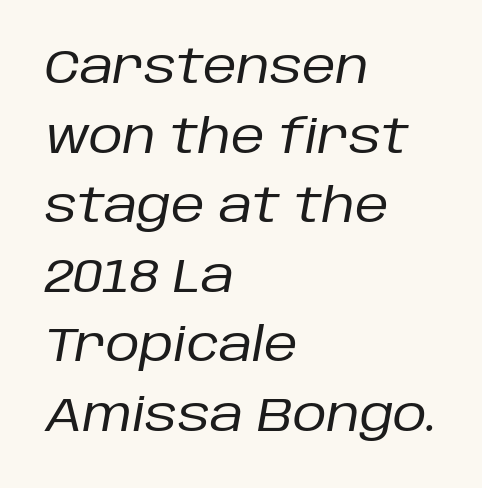
Q: Is the text bold? A: No.
Q: Is the text italic (slanted)? A: Yes, it leans right by about 10 degrees.
Q: Is the text underlined? A: No.
Q: How is the paragraph aligned? A: Left-aligned.
Q: Is the spacing between letters normal or unusually wide? A: Normal.
Q: Is the spacing between lines tight, normal or loose? A: Normal.
Q: Width (condensed, normal, or wide)? A: Normal.
Q: Stroke contrast? A: Low.
Q: x-height? A: Large.
Q: Monospaced? A: No.
